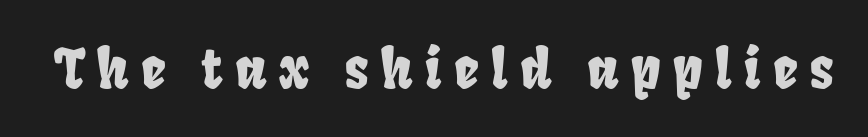
Q: Is the typeface a serif or a sans-serif typeface? A: Sans-serif.
Q: Is the text underlined? A: No.
Q: Is the spacing between letters normal or unusually wide? A: Unusually wide.
Q: Width (condensed, normal, or wide)? A: Condensed.
Q: Stroke contrast? A: Low.
Q: x-height? A: Large.
Q: Monospaced? A: No.
